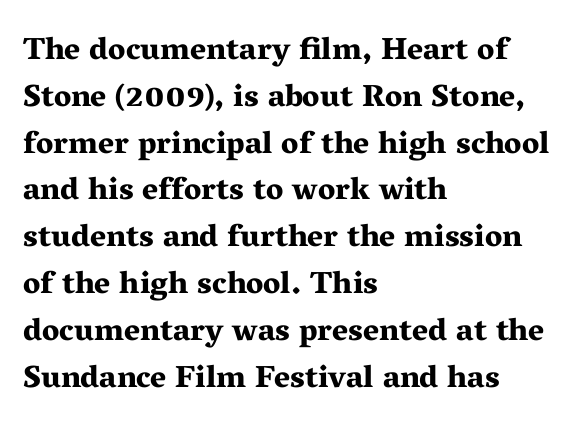
{"serif": "yes", "italic": "no", "bold": "yes", "weight": "bold", "width": "wide", "stroke_contrast": "medium", "x_height": "medium", "monospaced": "no", "underline": "no", "align": "left", "line_spacing": "normal", "line_spacing_ratio": 1.51, "letter_spacing": "normal", "letter_spacing_em": 0.0, "glyph_px": 31}
